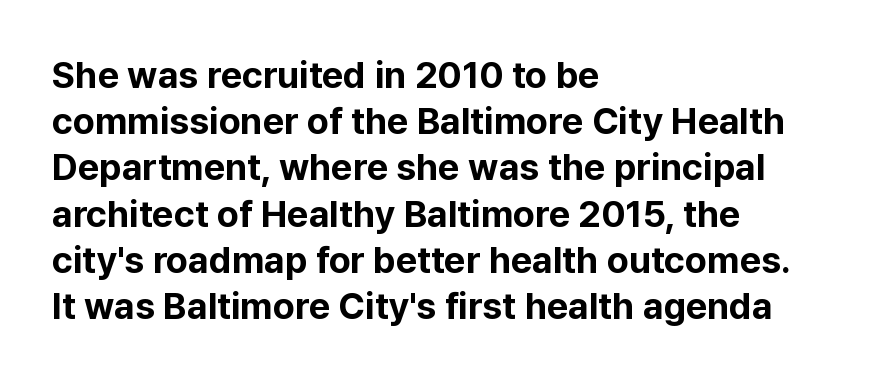
Q: Is the text bold? A: Yes.
Q: Is the text italic (slanted)? A: No, it is upright.
Q: Is the typeface a serif or a sans-serif typeface? A: Sans-serif.
Q: Is the text underlined? A: No.
Q: How is the paragraph aligned? A: Left-aligned.
Q: Is the spacing between letters normal or unusually wide? A: Normal.
Q: Is the spacing between lines tight, normal or loose? A: Normal.
Q: Width (condensed, normal, or wide)? A: Normal.
Q: Stroke contrast? A: Low.
Q: x-height? A: Medium.
Q: Monospaced? A: No.
